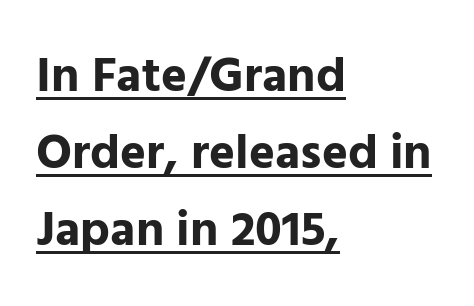
The image shows 49 px bold sans-serif type, upright; set left-aligned, normal line spacing (1.57x), normal letter spacing, underlined; low stroke contrast and a medium x-height.
